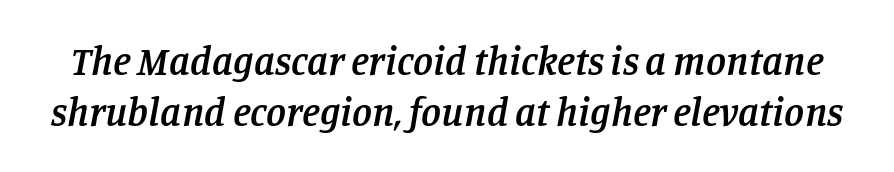
The image shows 40 px semibold serif type, italic (leaning right); set normal line spacing (1.28x), normal letter spacing, not underlined; low stroke contrast and a large x-height.
